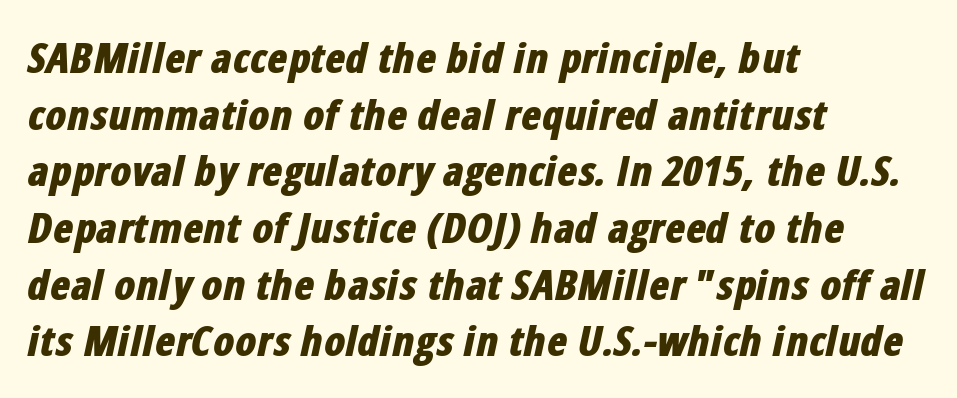
Words float on clear page, feet unadorned. The sample has been set heavy, in full bold. Proportional: the letters do not fall into vertical columns. Default kerning and tracking; the words read as compact shapes. The lines are quadded left. Regular leading.
